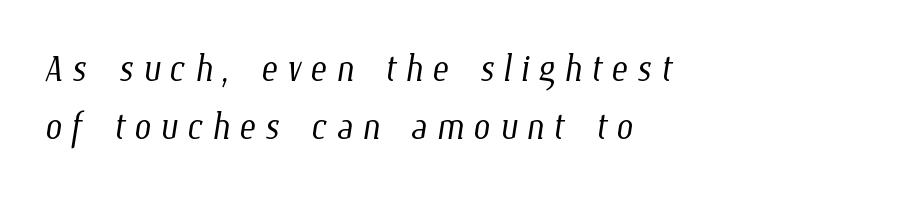
The gap between lines stays unmarked. Each letter keeps its own natural width here, so spacing adapts to shape. Leftover space on each line is placed entirely after the last word. The font sits on the lighter half of the weight spectrum, regular included.
